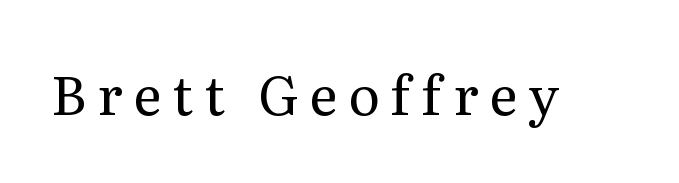
The image shows 54 px regular-weight serif type, upright; set unusually wide letter spacing (+0.2 em), not underlined; medium stroke contrast and a medium x-height.
